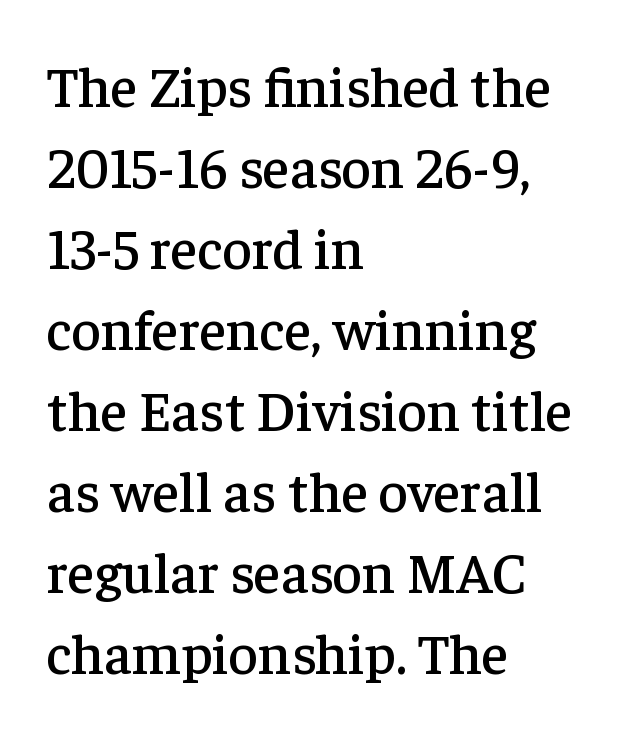
{"serif": "yes", "italic": "no", "width": "normal", "stroke_contrast": "low", "x_height": "medium", "monospaced": "no", "underline": "no", "align": "left", "line_spacing": "normal", "line_spacing_ratio": 1.42, "letter_spacing": "normal", "letter_spacing_em": 0.0, "glyph_px": 57}
